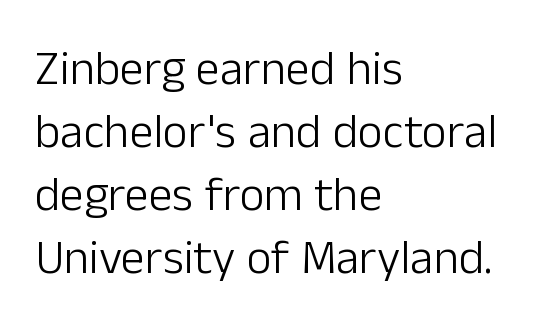
{"serif": "no", "italic": "no", "bold": "no", "weight": "light", "width": "normal", "stroke_contrast": "low", "x_height": "medium", "monospaced": "no", "underline": "no", "align": "left", "line_spacing": "normal", "line_spacing_ratio": 1.31, "letter_spacing": "normal", "letter_spacing_em": 0.0, "glyph_px": 48}
